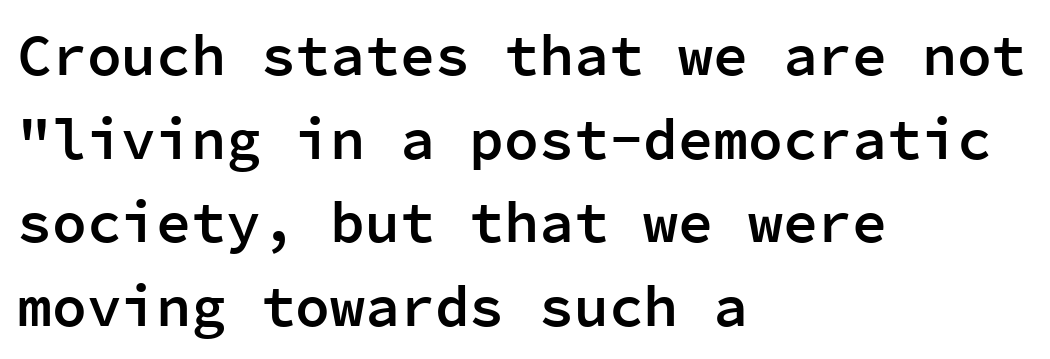
The image shows 58 px semibold sans-serif type, upright, monospaced; set left-aligned, normal line spacing (1.44x), normal letter spacing, not underlined; low stroke contrast and a medium x-height.
